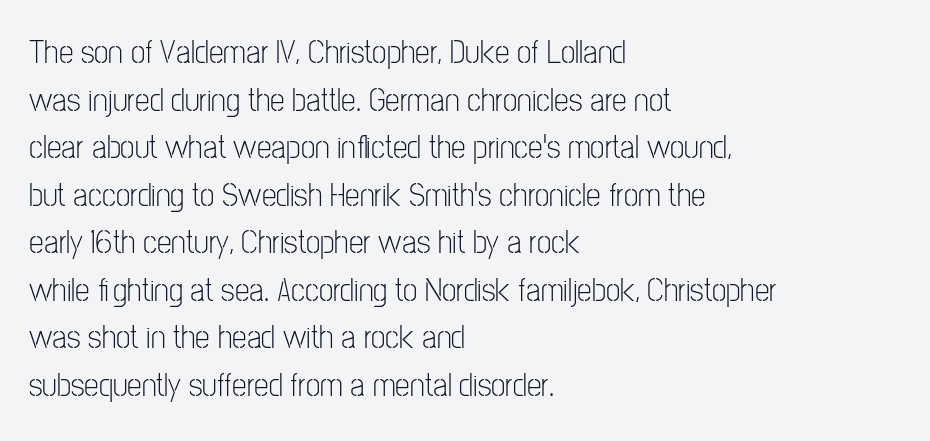
{"serif": "no", "italic": "no", "bold": "no", "weight": "light", "width": "condensed", "stroke_contrast": "low", "x_height": "medium", "monospaced": "no", "underline": "no", "align": "left", "line_spacing": "normal", "line_spacing_ratio": 1.44, "letter_spacing": "normal", "letter_spacing_em": 0.0, "glyph_px": 33}
